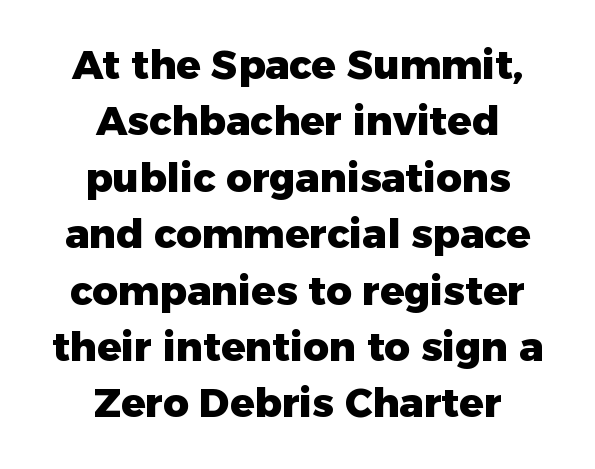
The image shows 40 px heavy sans-serif type, upright; set centered, normal line spacing (1.41x), normal letter spacing, not underlined; low stroke contrast and a medium x-height.
